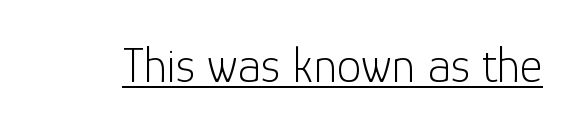
Q: Is the text bold? A: No.
Q: Is the text italic (slanted)? A: No, it is upright.
Q: Is the typeface a serif or a sans-serif typeface? A: Sans-serif.
Q: Is the text underlined? A: Yes.
Q: Is the spacing between letters normal or unusually wide? A: Normal.
Q: Width (condensed, normal, or wide)? A: Normal.
Q: Stroke contrast? A: Low.
Q: x-height? A: Medium.
Q: Monospaced? A: No.
